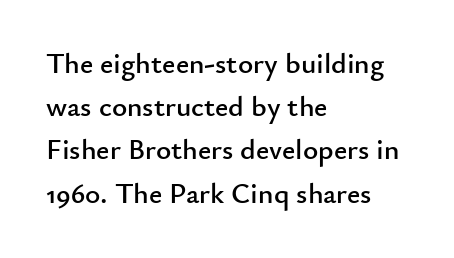
{"serif": "no", "italic": "no", "width": "normal", "stroke_contrast": "low", "x_height": "small", "monospaced": "no", "underline": "no", "align": "left", "line_spacing": "normal", "line_spacing_ratio": 1.49, "letter_spacing": "normal", "letter_spacing_em": 0.0, "glyph_px": 29}
